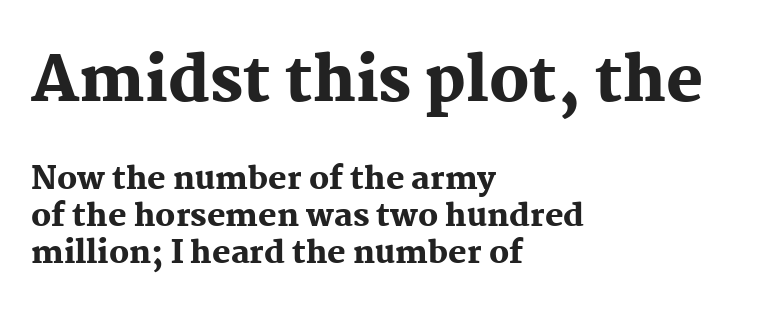
{"serif": "yes", "italic": "no", "bold": "yes", "weight": "heavy", "width": "normal", "stroke_contrast": "medium", "x_height": "medium", "monospaced": "no", "underline": "no", "align": "left", "line_spacing_ratio": 1.19, "letter_spacing": "normal", "letter_spacing_em": 0.0, "larger_block": "first", "size_ratio": 2.0, "glyph_px": 62}
